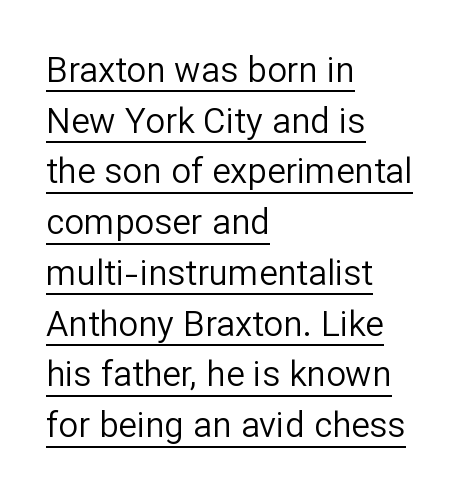
Heaviness? Minimal to ordinary, like unemphasized prose. A typesetter would call this zero additional tracking. Underlined type. Compared with a centered layout, this one pins lines to the left instead. The axis of the letterforms is exactly vertical.
